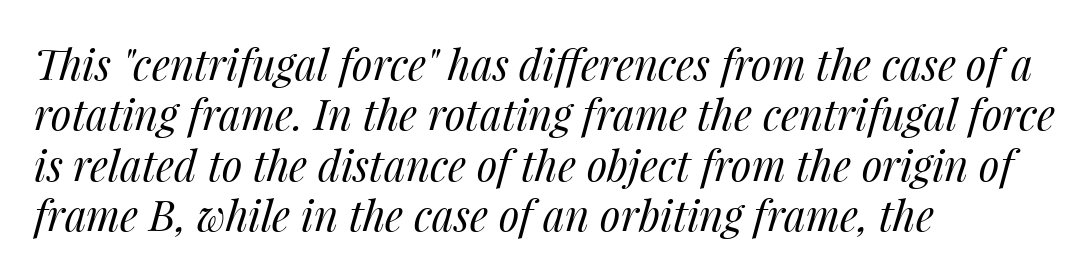
Q: Is the text bold? A: No.
Q: Is the text italic (slanted)? A: Yes, it leans right by about 14 degrees.
Q: Is the text underlined? A: No.
Q: How is the paragraph aligned? A: Left-aligned.
Q: Is the spacing between letters normal or unusually wide? A: Normal.
Q: Width (condensed, normal, or wide)? A: Normal.
Q: Stroke contrast? A: Medium.
Q: x-height? A: Medium.
Q: Monospaced? A: No.
